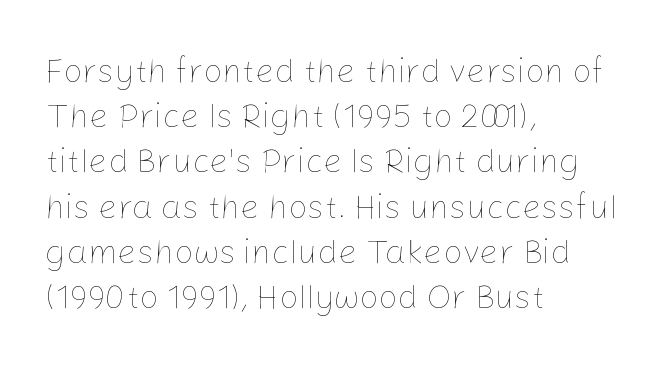
The line-height multiplier appears to be the usual default. Honestly, there is no underline to notice here at all. How are the letters spaced? Ordinarily, with no added tracking. Varying glyph widths throughout — classic text-font behaviour. Italic? Not at all — the glyphs are vertical.
